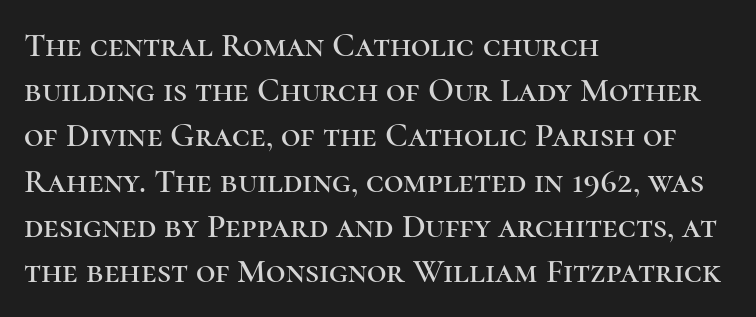
{"serif": "yes", "italic": "no", "width": "normal", "stroke_contrast": "high", "x_height": "medium", "monospaced": "no", "underline": "no", "align": "left", "line_spacing": "normal", "line_spacing_ratio": 1.33, "letter_spacing": "normal", "letter_spacing_em": 0.0, "glyph_px": 34}
